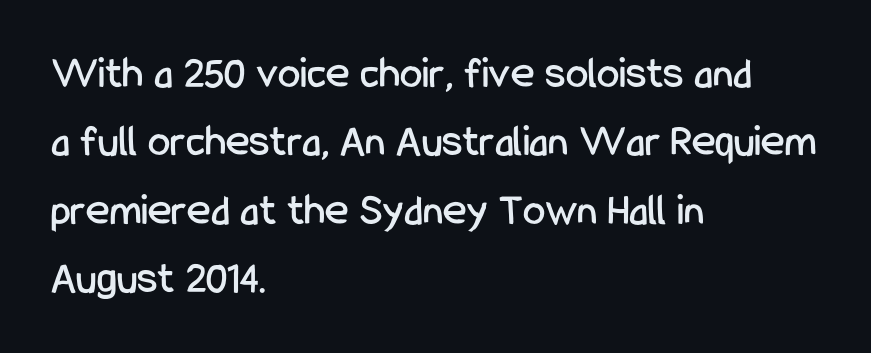
{"serif": "no", "italic": "no", "width": "condensed", "stroke_contrast": "low", "x_height": "medium", "monospaced": "no", "underline": "no", "align": "left", "line_spacing": "normal", "line_spacing_ratio": 1.52, "letter_spacing": "normal", "letter_spacing_em": 0.0, "glyph_px": 45}
